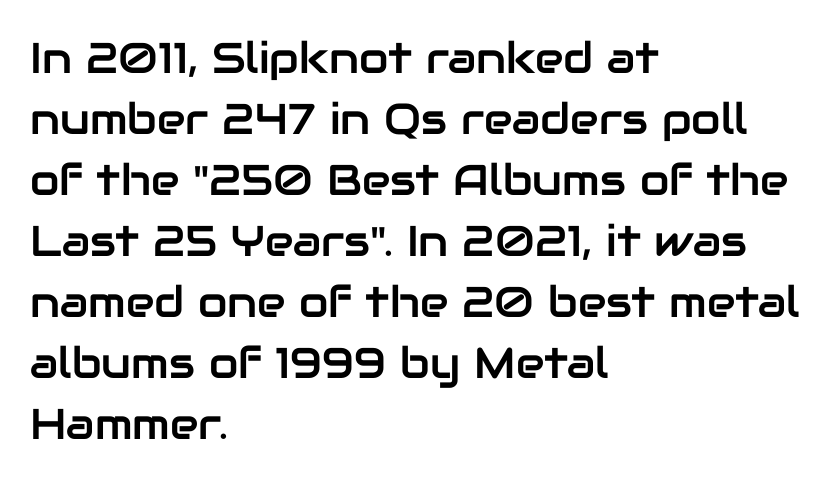
Q: Is the text italic (slanted)? A: No, it is upright.
Q: Is the typeface a serif or a sans-serif typeface? A: Sans-serif.
Q: Is the text underlined? A: No.
Q: How is the paragraph aligned? A: Left-aligned.
Q: Is the spacing between letters normal or unusually wide? A: Normal.
Q: Is the spacing between lines tight, normal or loose? A: Normal.
Q: Width (condensed, normal, or wide)? A: Normal.
Q: Stroke contrast? A: Low.
Q: x-height? A: Medium.
Q: Monospaced? A: No.
